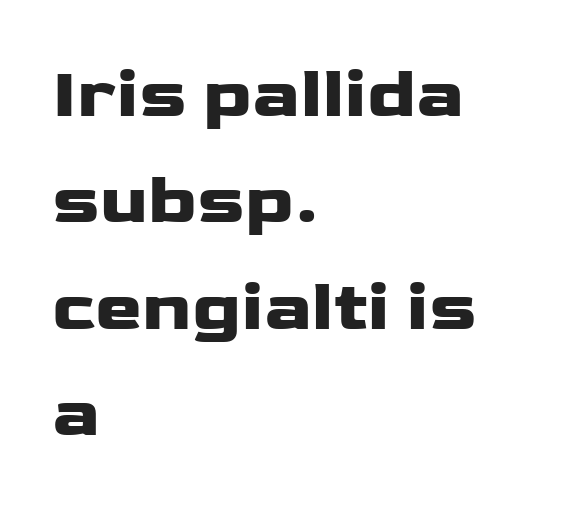
{"serif": "no", "italic": "no", "bold": "yes", "weight": "heavy", "width": "wide", "stroke_contrast": "low", "x_height": "medium", "monospaced": "no", "underline": "no", "align": "left", "line_spacing": "normal", "line_spacing_ratio": 1.5, "letter_spacing": "normal", "letter_spacing_em": 0.0, "glyph_px": 71}
